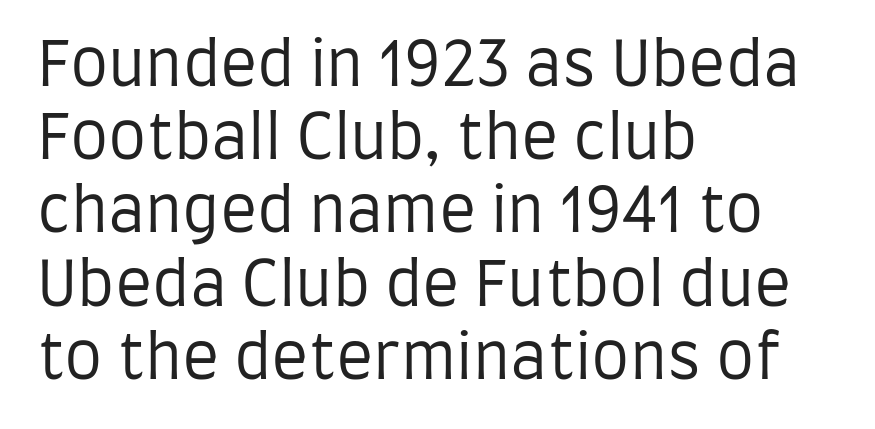
Note the varied advance widths — an 'i' is clearly narrower than an 'm'. Nothing unusual about the tracking: characters are spaced as the font intends. The string is rendered with underlining switched off. Posture: upright roman.
